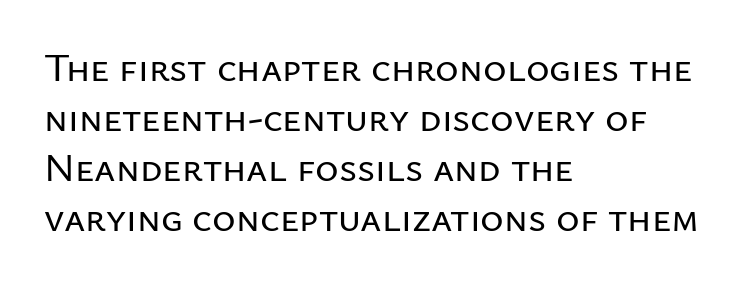
The image shows 40 px sans-serif type, upright; set left-aligned, normal line spacing (1.25x), normal letter spacing, not underlined; low stroke contrast and a medium x-height.
